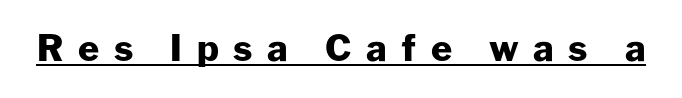
{"serif": "no", "italic": "no", "bold": "yes", "weight": "heavy", "width": "normal", "stroke_contrast": "low", "x_height": "medium", "monospaced": "no", "underline": "yes", "letter_spacing": "wide", "letter_spacing_em": 0.41, "glyph_px": 36}
